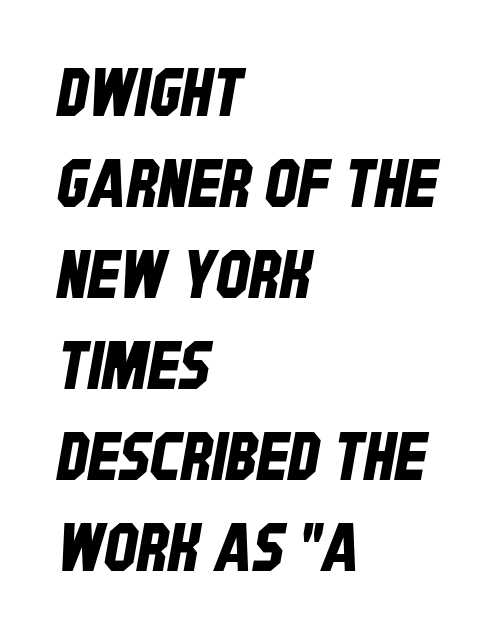
{"serif": "no", "width": "condensed", "stroke_contrast": "low", "x_height": "large", "monospaced": "no", "underline": "no", "align": "left", "line_spacing": "normal", "line_spacing_ratio": 1.38, "letter_spacing": "normal", "letter_spacing_em": 0.0, "glyph_px": 66}
